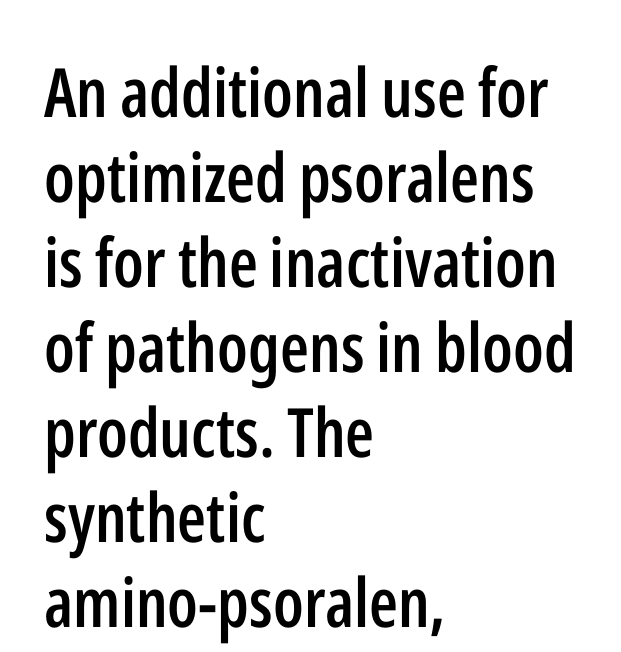
Q: Is the text bold? A: Semi-bold.
Q: Is the text italic (slanted)? A: No, it is upright.
Q: Is the typeface a serif or a sans-serif typeface? A: Sans-serif.
Q: Is the text underlined? A: No.
Q: How is the paragraph aligned? A: Left-aligned.
Q: Is the spacing between letters normal or unusually wide? A: Normal.
Q: Is the spacing between lines tight, normal or loose? A: Normal.
Q: Width (condensed, normal, or wide)? A: Condensed.
Q: Stroke contrast? A: Low.
Q: x-height? A: Medium.
Q: Monospaced? A: No.
